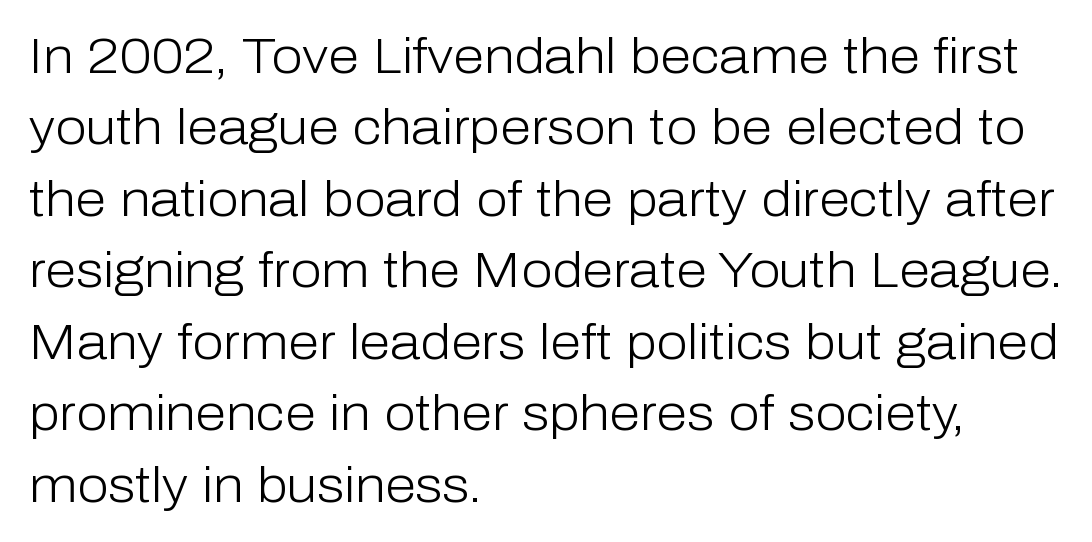
{"serif": "no", "italic": "no", "bold": "no", "weight": "light", "width": "normal", "stroke_contrast": "low", "x_height": "medium", "monospaced": "no", "underline": "no", "align": "left", "line_spacing": "normal", "line_spacing_ratio": 1.43, "letter_spacing": "normal", "letter_spacing_em": 0.0, "glyph_px": 50}
